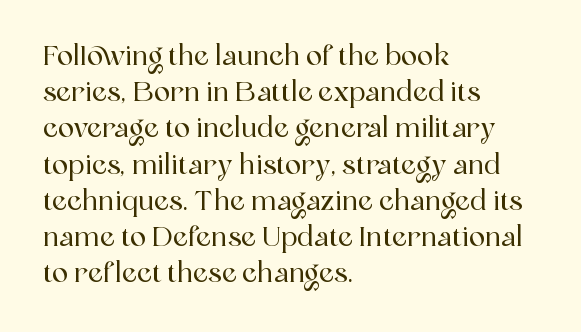
{"italic": "no", "underline": "no", "align": "left", "line_spacing": "normal", "line_spacing_ratio": 1.34, "letter_spacing": "normal", "letter_spacing_em": 0.0, "glyph_px": 27}
